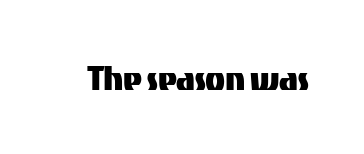
{"serif": "no", "italic": "no", "width": "normal", "stroke_contrast": "medium", "x_height": "medium", "monospaced": "no", "underline": "no", "letter_spacing": "normal", "letter_spacing_em": 0.0, "glyph_px": 41}
